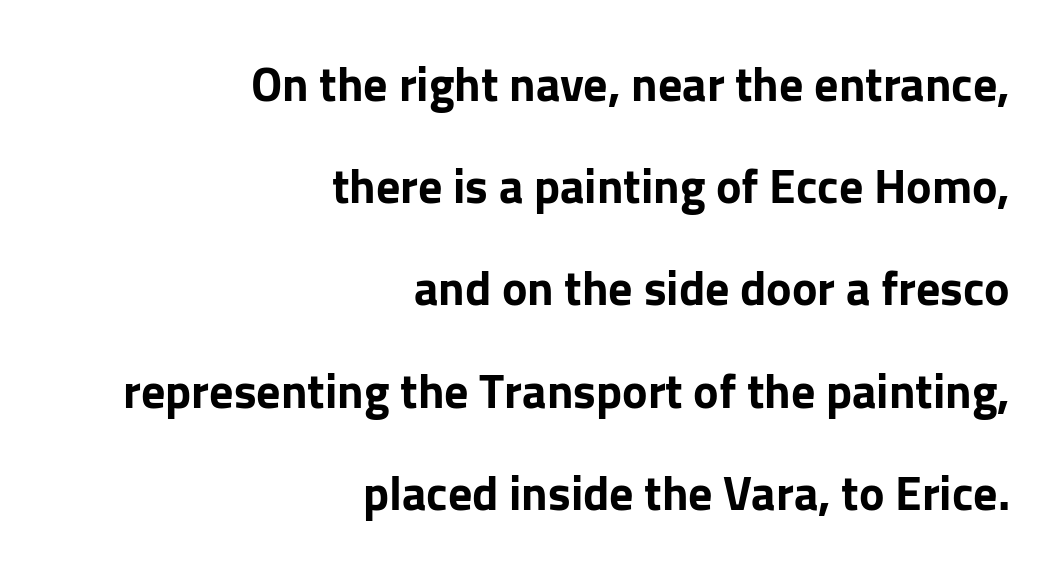
Typographically, this falls in the sans-serif category. Vertical spacing — loose. Ordinary non-slanted type is in use. What stands out about the letter spacing? Nothing — it is the standard amount. Leftover space on each line is placed entirely before the opening word. You could not count columns in this text — the font is proportionally spaced.
